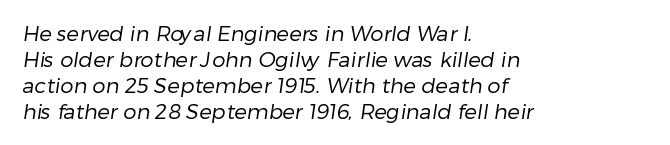
One-word summary of the alignment: left. Spacing between characters is what you'd get straight out of the box. A bare baseline throughout the passage. The weight would be labelled regular, book, light, or lighter still.
